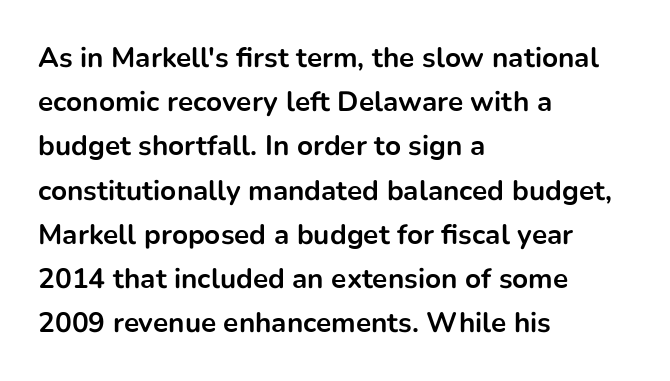
{"serif": "no", "italic": "no", "bold": "yes", "weight": "bold", "width": "normal", "stroke_contrast": "low", "x_height": "medium", "monospaced": "no", "underline": "no", "align": "left", "line_spacing": "normal", "line_spacing_ratio": 1.58, "letter_spacing": "normal", "letter_spacing_em": 0.0, "glyph_px": 28}
